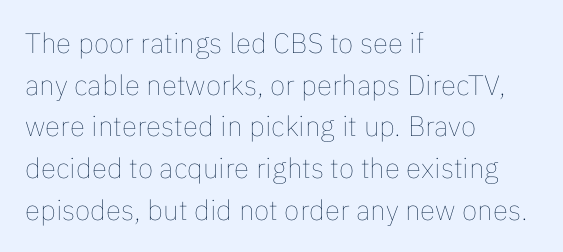
The image shows 28 px thin type, upright; set left-aligned, normal line spacing (1.49x), normal letter spacing, not underlined; low stroke contrast and a medium x-height.
